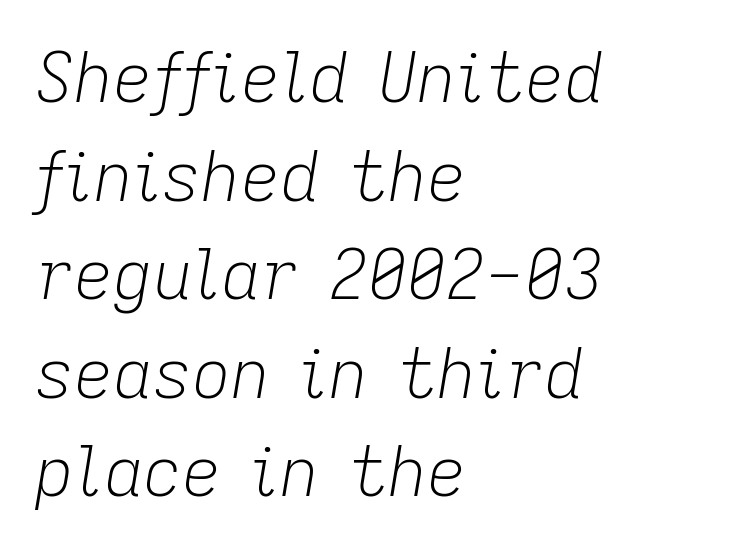
The image shows 68 px light type, italic (leaning right); set left-aligned, normal line spacing (1.45x), normal letter spacing, not underlined; low stroke contrast and a medium x-height.
